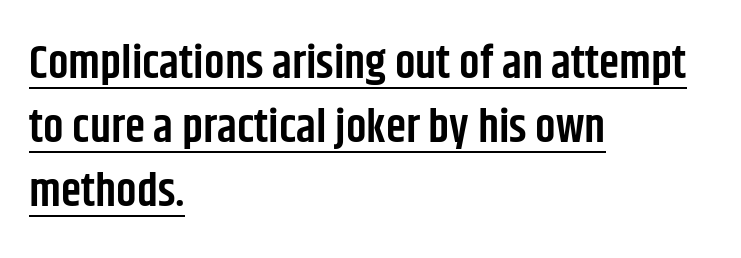
Q: Is the text bold? A: Semi-bold.
Q: Is the text italic (slanted)? A: No, it is upright.
Q: Is the typeface a serif or a sans-serif typeface? A: Sans-serif.
Q: Is the text underlined? A: Yes.
Q: How is the paragraph aligned? A: Left-aligned.
Q: Is the spacing between letters normal or unusually wide? A: Normal.
Q: Is the spacing between lines tight, normal or loose? A: Normal.
Q: Width (condensed, normal, or wide)? A: Condensed.
Q: Stroke contrast? A: Low.
Q: x-height? A: Large.
Q: Monospaced? A: No.
